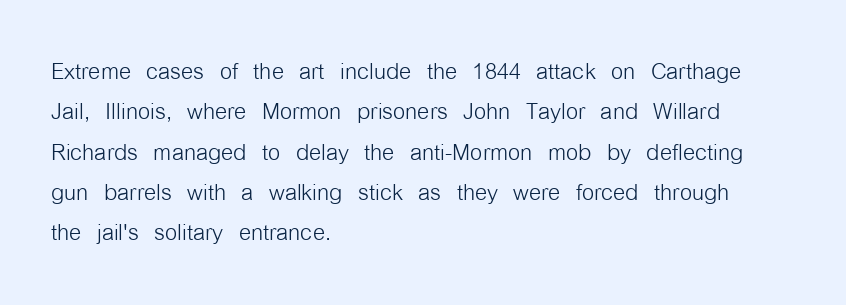
The rendering anchors every line to the left-hand side. Notice how the stems are strictly vertical — no italics here. Each letter's strokes conclude bluntly, with no projecting serifs. Summary of vertical rhythm: regular, with standard interline spacing.
